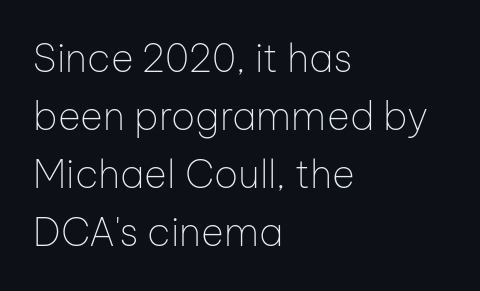
The space directly below the letters is spotless. Baseline-to-baseline distance is the conventional proportion of letter height. The text was rendered using a sans face with plain stroke endings. Characters remain perfectly vertical along every line.
